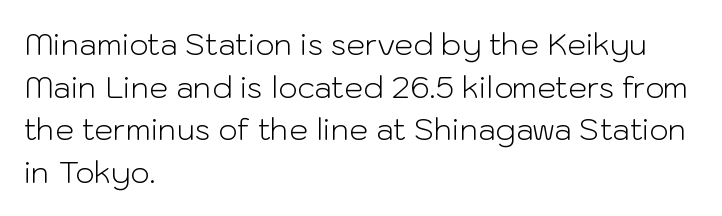
The image shows 30 px light sans-serif type, upright; set left-aligned, normal line spacing (1.42x), normal letter spacing, not underlined; low stroke contrast and a medium x-height.
